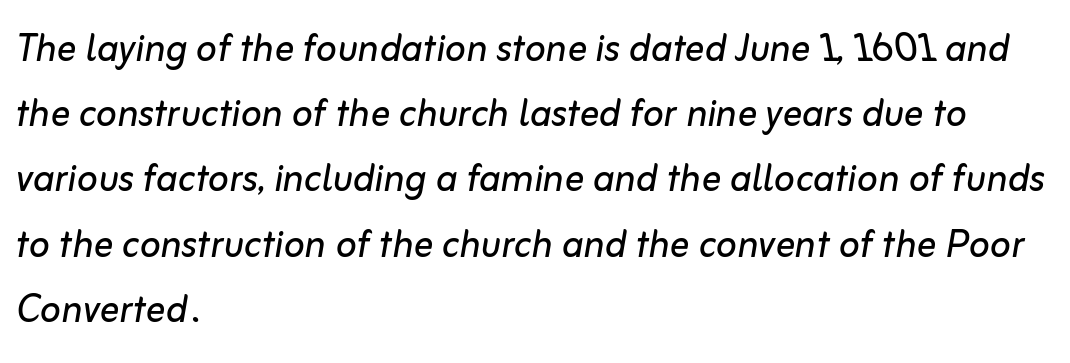
Q: Is the text bold? A: No.
Q: Is the text italic (slanted)? A: Yes, it leans right by about 10 degrees.
Q: Is the text underlined? A: No.
Q: How is the paragraph aligned? A: Left-aligned.
Q: Is the spacing between letters normal or unusually wide? A: Normal.
Q: Is the spacing between lines tight, normal or loose? A: Normal.
Q: Width (condensed, normal, or wide)? A: Normal.
Q: Stroke contrast? A: Low.
Q: x-height? A: Medium.
Q: Monospaced? A: No.
